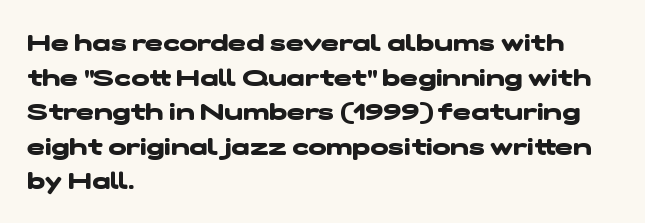
The block of text has a typical density, with ordinary space between rows. Typesetter's note: full bold, strokes at maximum text heaviness. Compared with typical body copy, the letter spacing here is the same. Casual observation: everything's shoved over to the left.
